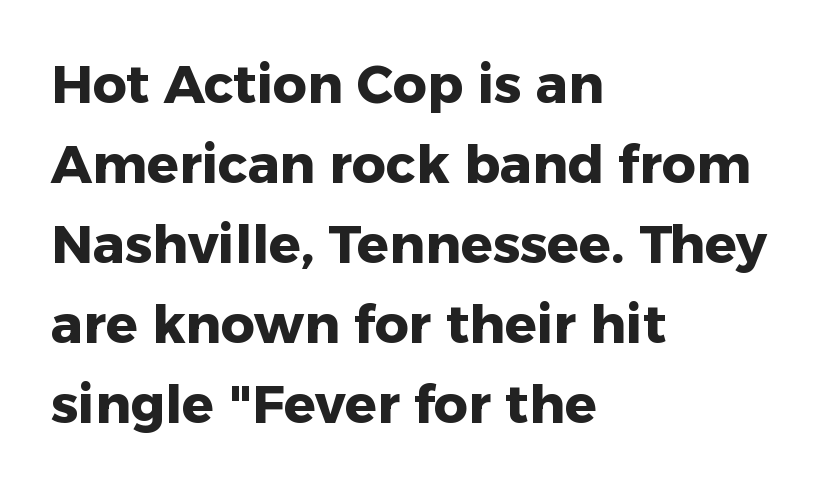
The image shows 53 px heavy sans-serif type, upright; set left-aligned, normal line spacing (1.51x), normal letter spacing, not underlined; low stroke contrast and a medium x-height.
